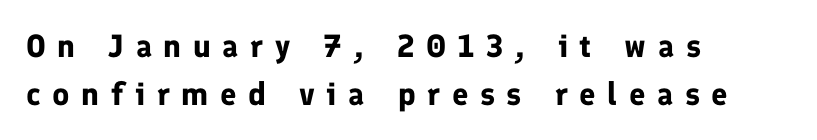
The image shows 32 px bold sans-serif type, upright; set left-aligned, normal line spacing (1.51x), unusually wide letter spacing (+0.36 em), not underlined; low stroke contrast and a medium x-height.
